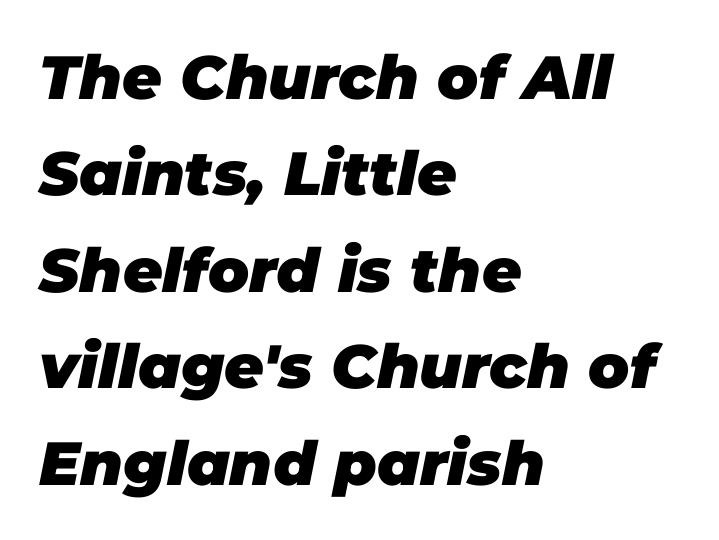
Q: Is the text bold? A: Yes.
Q: Is the text italic (slanted)? A: Yes, it leans right by about 11 degrees.
Q: Is the text underlined? A: No.
Q: How is the paragraph aligned? A: Left-aligned.
Q: Is the spacing between letters normal or unusually wide? A: Normal.
Q: Is the spacing between lines tight, normal or loose? A: Normal.
Q: Width (condensed, normal, or wide)? A: Normal.
Q: Stroke contrast? A: Low.
Q: x-height? A: Large.
Q: Monospaced? A: No.
